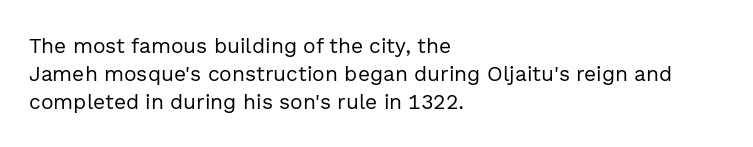
Q: Is the text bold? A: No.
Q: Is the text italic (slanted)? A: No, it is upright.
Q: Is the text underlined? A: No.
Q: How is the paragraph aligned? A: Left-aligned.
Q: Is the spacing between letters normal or unusually wide? A: Normal.
Q: Is the spacing between lines tight, normal or loose? A: Normal.
